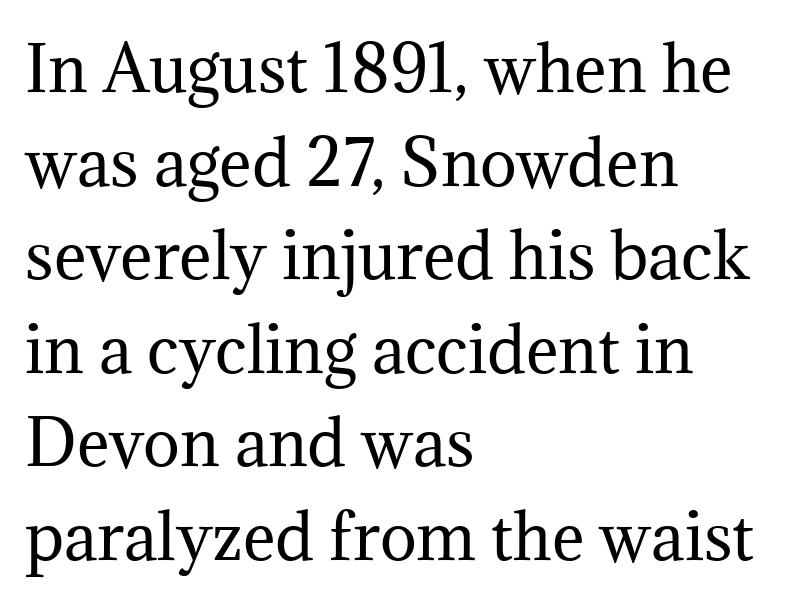
The image shows 62 px regular-weight serif type, upright; set left-aligned, normal line spacing (1.51x), normal letter spacing, not underlined; medium stroke contrast and a medium x-height.
